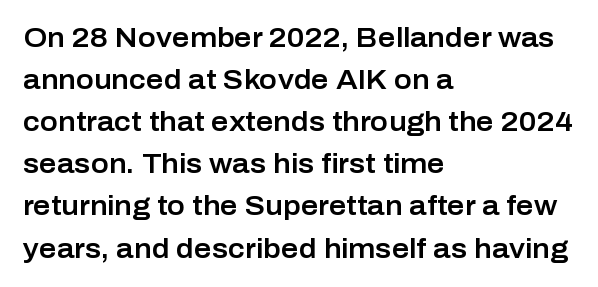
{"italic": "no", "underline": "no", "align": "left", "line_spacing": "normal", "line_spacing_ratio": 1.56, "letter_spacing": "normal", "letter_spacing_em": 0.0, "glyph_px": 27}
